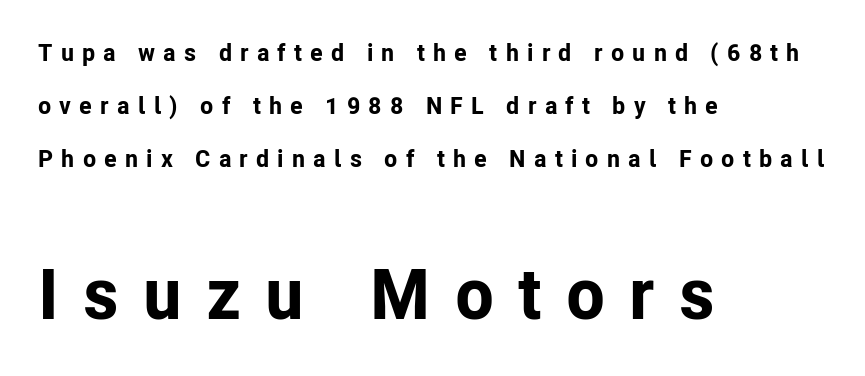
Q: Is the text bold? A: Yes.
Q: Is the text italic (slanted)? A: No, it is upright.
Q: Is the typeface a serif or a sans-serif typeface? A: Sans-serif.
Q: Is the text underlined? A: No.
Q: How is the paragraph aligned? A: Left-aligned.
Q: Is the spacing between letters normal or unusually wide? A: Unusually wide.
Q: Is the spacing between lines tight, normal or loose? A: Loose.
Q: Which block of text is set in a larger size, the first (top) or the second (bottom)? A: The second (bottom) one.
Q: Width (condensed, normal, or wide)? A: Normal.
Q: Stroke contrast? A: Low.
Q: x-height? A: Medium.
Q: Monospaced? A: No.
